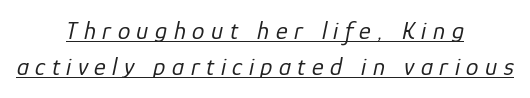
Q: Is the text bold? A: No.
Q: Is the text italic (slanted)? A: Yes, it leans right by about 12 degrees.
Q: Is the text underlined? A: Yes.
Q: How is the paragraph aligned? A: Centered.
Q: Is the spacing between letters normal or unusually wide? A: Unusually wide.
Q: Is the spacing between lines tight, normal or loose? A: Normal.
